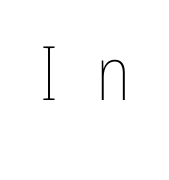
The image shows 75 px thin, condensed type, upright; set unusually wide letter spacing (+0.5 em), not underlined; low stroke contrast and a medium x-height.
